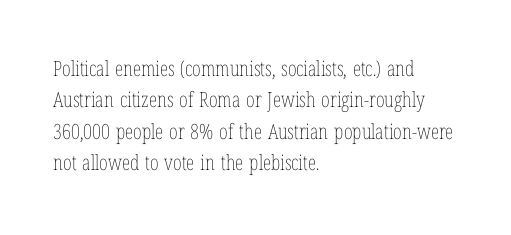
Each row of text sits above clean, open space. Italic? Not at all — the glyphs are vertical. Typeset ragged right — the left edge is the straight one. Each word holds together tightly as a unit, with standard inter-letter gaps. Interline gaps are of average width in this sample.
